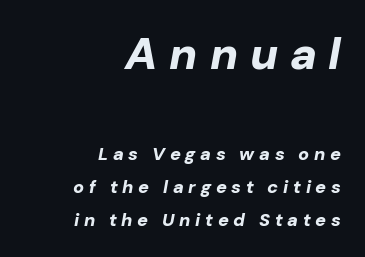
The image shows 45 px bold type, italic (leaning right); set right-aligned, line spacing 1.83x, unusually wide letter spacing (+0.26 em), not underlined; the first (top) block is 2.5x larger; low stroke contrast and a medium x-height.
